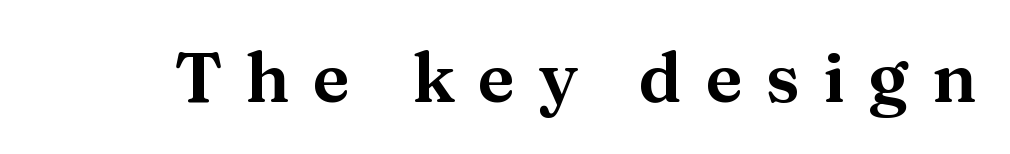
Glance below the letters and you will spot only blank space. The type is letterspaced generously, with wide tracking. Varying glyph widths throughout — classic text-font behaviour. What kind of face is this? One with serifs. The lettering holds an erect, upright posture throughout.
